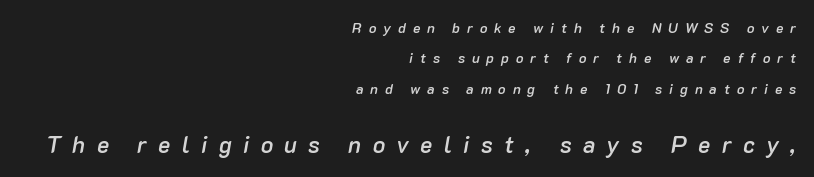
The image shows 23 px text type, italic (leaning right); set right-aligned, loose line spacing (2.17x), unusually wide letter spacing (+0.49 em), not underlined; the second (bottom) block is 1.64x larger.
